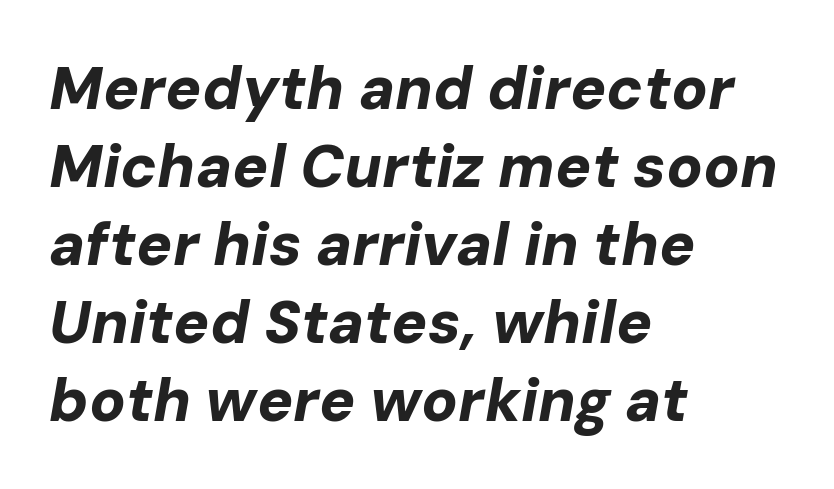
The image shows 60 px bold type, italic (leaning right); set left-aligned, normal line spacing (1.3x), normal letter spacing, not underlined; low stroke contrast and a medium x-height.
